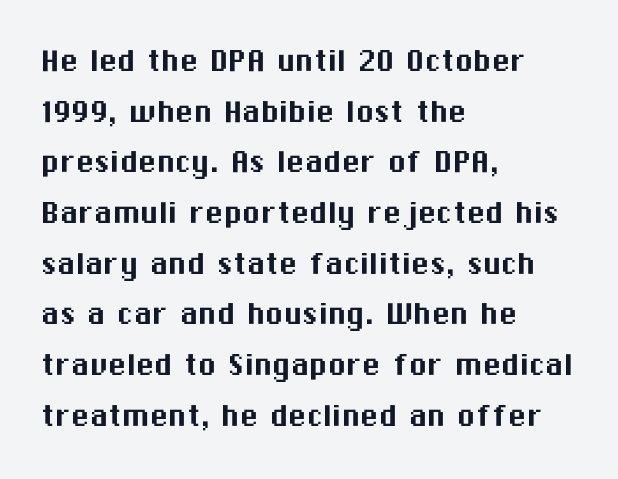
Q: Is the text italic (slanted)? A: No, it is upright.
Q: Is the typeface a serif or a sans-serif typeface? A: Sans-serif.
Q: Is the text underlined? A: No.
Q: How is the paragraph aligned? A: Left-aligned.
Q: Is the spacing between letters normal or unusually wide? A: Normal.
Q: Is the spacing between lines tight, normal or loose? A: Normal.
Q: Width (condensed, normal, or wide)? A: Normal.
Q: Stroke contrast? A: Medium.
Q: x-height? A: Medium.
Q: Monospaced? A: No.
